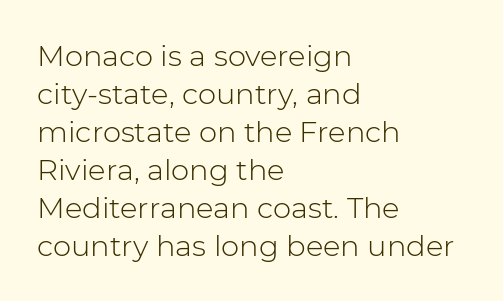
{"serif": "no", "italic": "no", "bold": "no", "weight": "light", "width": "normal", "stroke_contrast": "low", "x_height": "medium", "monospaced": "no", "underline": "no", "align": "left", "line_spacing": "normal", "line_spacing_ratio": 1.31, "letter_spacing": "normal", "letter_spacing_em": 0.0, "glyph_px": 29}
